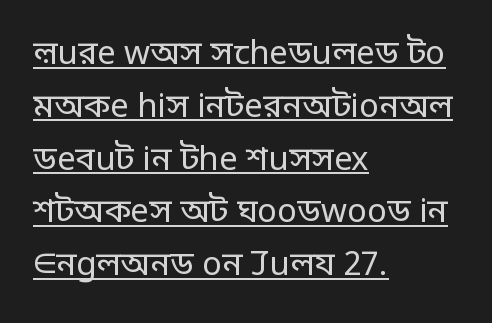
Q: Is the text bold? A: No.
Q: Is the text italic (slanted)? A: No, it is upright.
Q: Is the typeface a serif or a sans-serif typeface? A: Sans-serif.
Q: Is the text underlined? A: Yes.
Q: How is the paragraph aligned? A: Left-aligned.
Q: Is the spacing between letters normal or unusually wide? A: Normal.
Q: Is the spacing between lines tight, normal or loose? A: Normal.
Q: Width (condensed, normal, or wide)? A: Normal.
Q: Stroke contrast? A: Low.
Q: x-height? A: Large.
Q: Monospaced? A: No.
